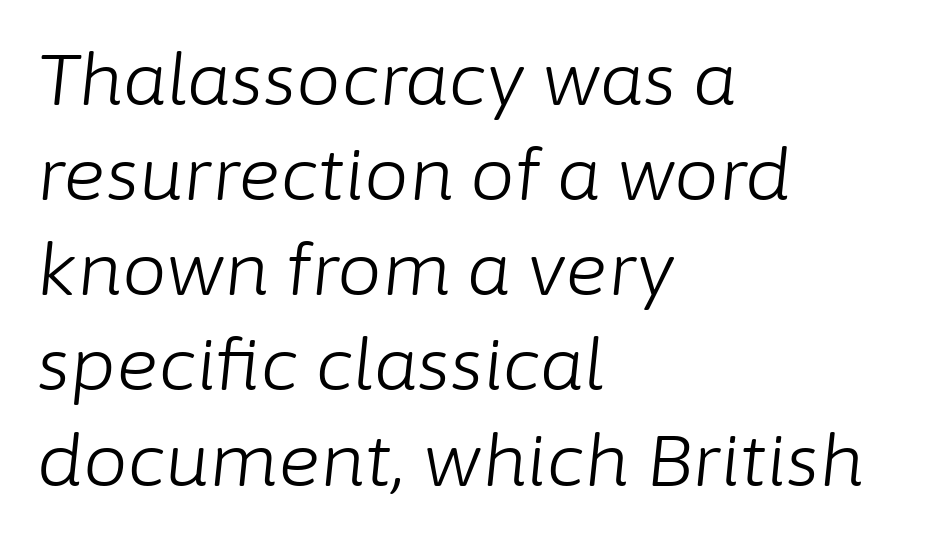
Does the copy run flush right? No — it runs flush left. The tracking reads as untouched default to a designer's eye. Just letters on the line, the space beneath them empty. Compared with typical paragraphs, the rows here are spaced about the same. The typography opts for an oblique posture over an upright one.
